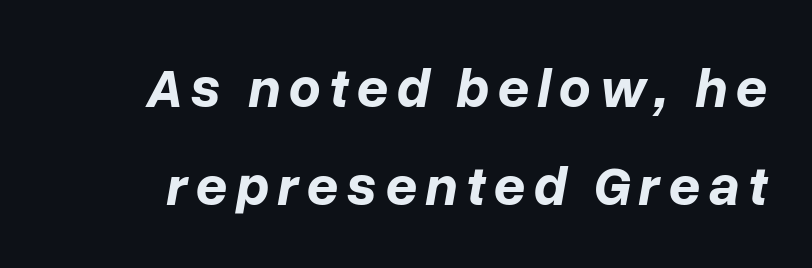
{"italic": "yes", "lean": "right", "slant_degrees": 10, "bold": "yes", "weight": "bold", "width": "normal", "stroke_contrast": "low", "x_height": "medium", "monospaced": "no", "underline": "no", "line_spacing_ratio": 1.75, "glyph_px": 56}
